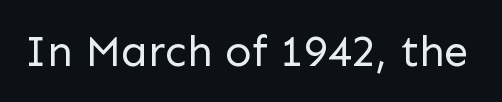
A roman cut, with each character standing at attention. Spacing between characters is what you'd get straight out of the box. A typesetter would call this proportional, since set widths differ per character. Check where the strokes stop: nothing finishes them off — pure sans.
